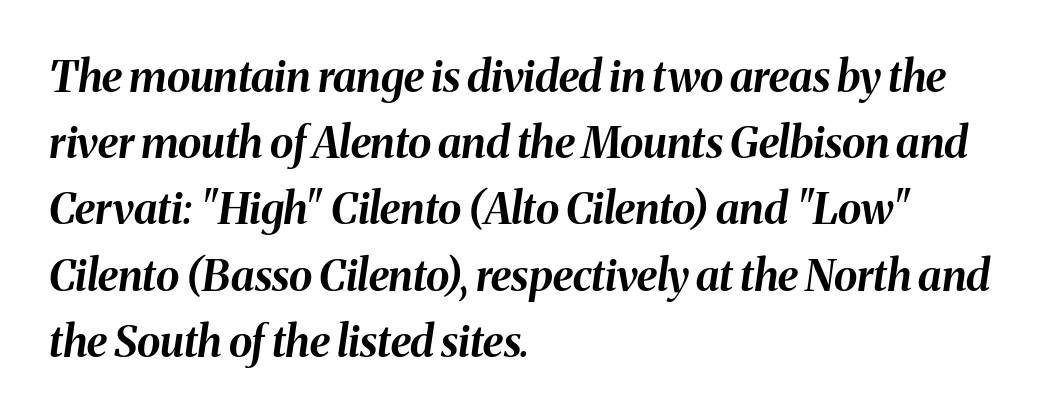
The image shows 43 px bold type, italic (leaning right); set left-aligned, normal line spacing (1.54x), normal letter spacing, not underlined; medium stroke contrast and a medium x-height.
